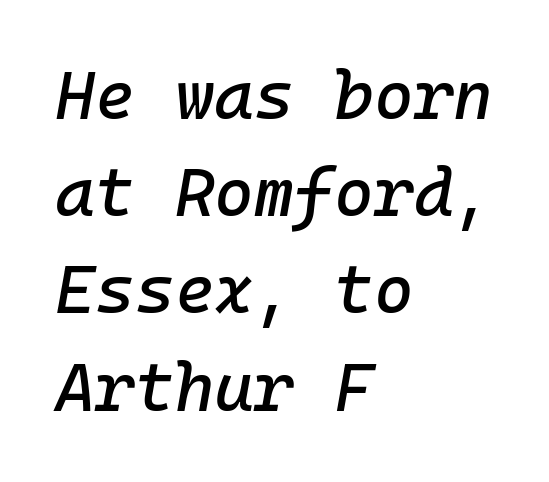
{"italic": "yes", "lean": "right", "slant_degrees": 10, "width": "normal", "stroke_contrast": "low", "x_height": "medium", "monospaced": "yes", "underline": "no", "align": "left", "line_spacing": "normal", "line_spacing_ratio": 1.43, "letter_spacing": "normal", "letter_spacing_em": 0.0, "glyph_px": 68}
